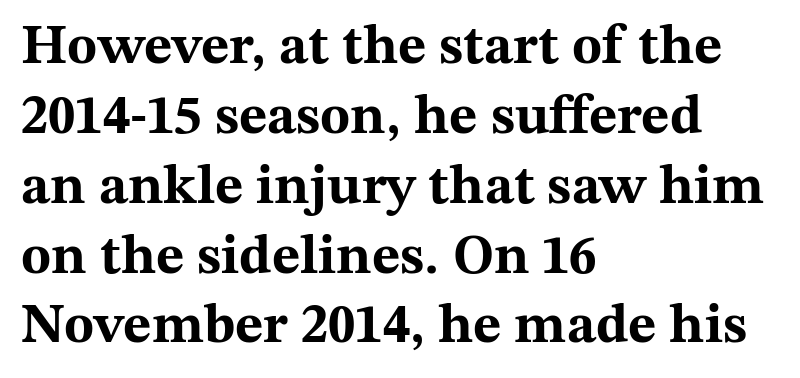
The image shows 55 px bold, wide serif type, upright; set left-aligned, normal line spacing (1.27x), normal letter spacing, not underlined; medium stroke contrast and a medium x-height.
